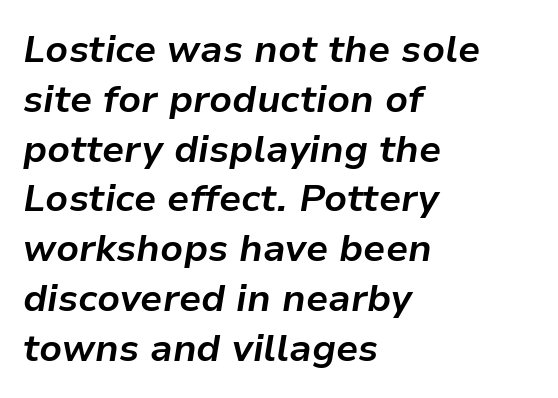
Here the glyphs are tracked normally, forming tight word shapes. The axis of the letterforms is tilted away from vertical. Compared with an ordinary text face, these strokes are far heavier — a full bold. Is there much room between lines? A standard amount, neither cramped nor airy. Quick note: underline off.
